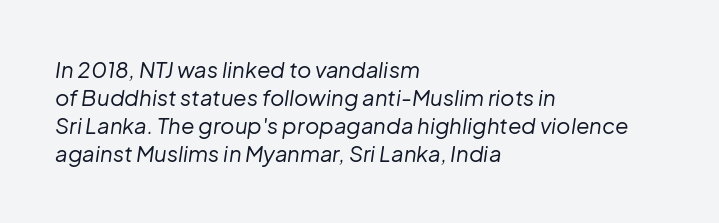
The image shows 22 px text type, italic (leaning right); set left-aligned, normal line spacing (1.28x), normal letter spacing, not underlined.
